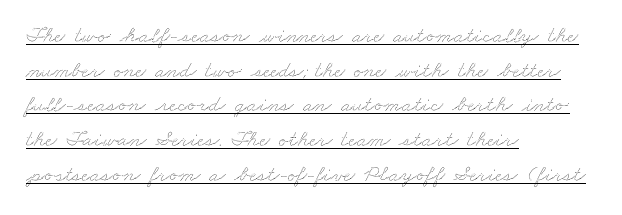
{"underline": "yes", "align": "left", "line_spacing": "normal", "line_spacing_ratio": 1.51, "letter_spacing": "normal", "letter_spacing_em": 0.0, "glyph_px": 23}
